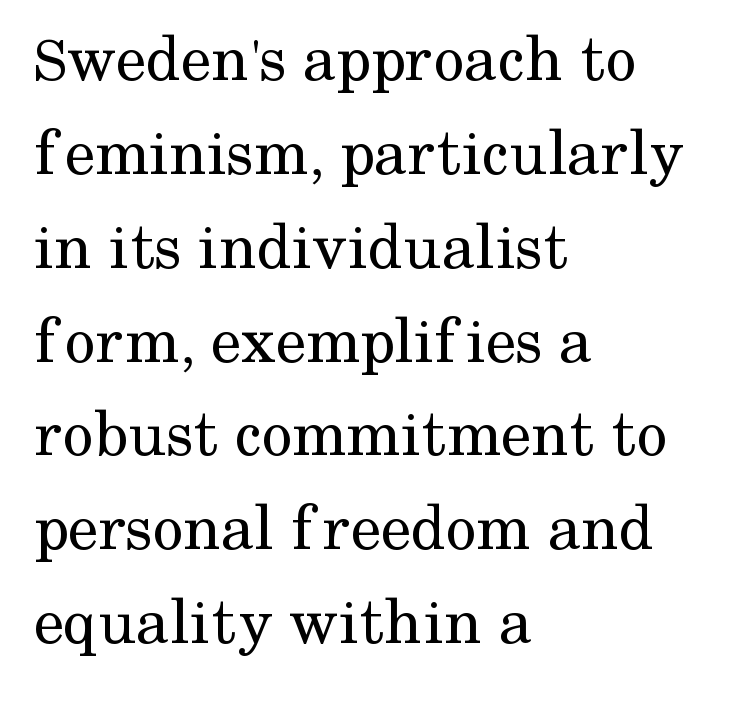
The image shows 68 px regular-weight serif type, upright; set left-aligned, normal line spacing (1.38x), normal letter spacing, not underlined; medium stroke contrast and a medium x-height.
